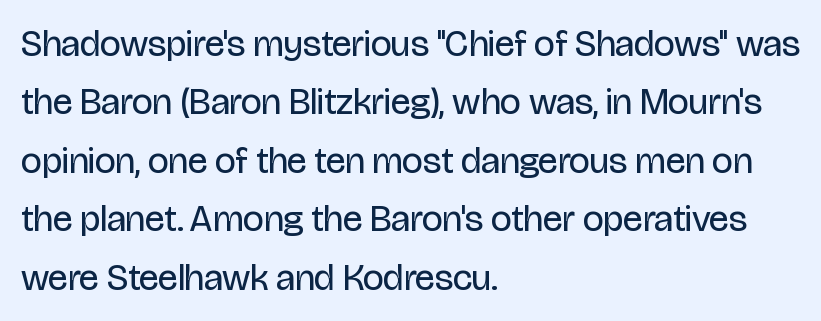
Leading matches the norm, producing a regular column. The lettering holds an erect, upright posture throughout. This sample has the flowing, uneven cadence of proportional lettering. Each row of text sits above clean, open space. The rag falls on the right side of this text block. The designer went with a sans here, leaving each stem footless.
